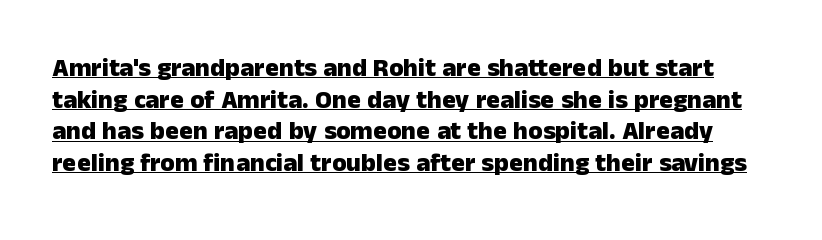
Q: Is the text bold? A: Yes.
Q: Is the text italic (slanted)? A: No, it is upright.
Q: Is the text underlined? A: Yes.
Q: Is the spacing between letters normal or unusually wide? A: Normal.
